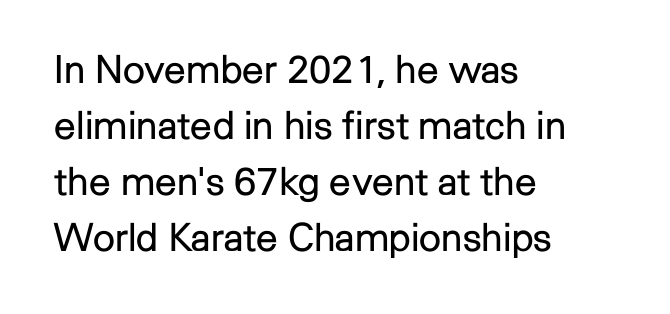
Varying glyph widths throughout — classic text-font behaviour. This is not heavy type; no bold has been used. Observe the absence of serifs on each vertical stroke in this sample. Beneath every word, the page is bare. Compared with typical paragraphs, the rows here are spaced about the same. The paragraph shown leans on its left margin.
